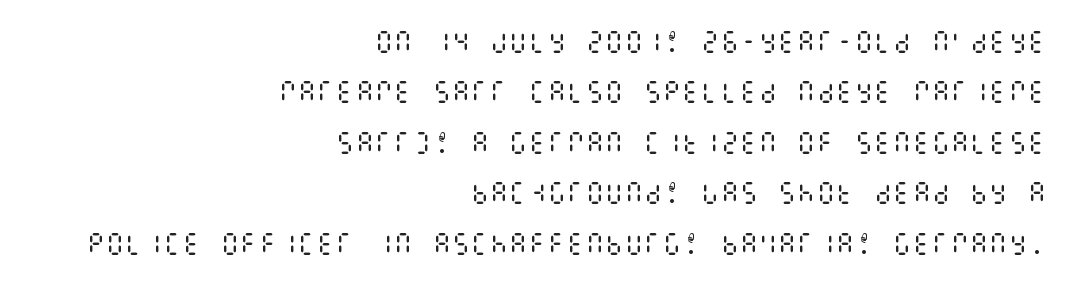
The image shows 24 px text type, upright; set right-aligned, loose line spacing (2.1x), normal letter spacing, not underlined.
